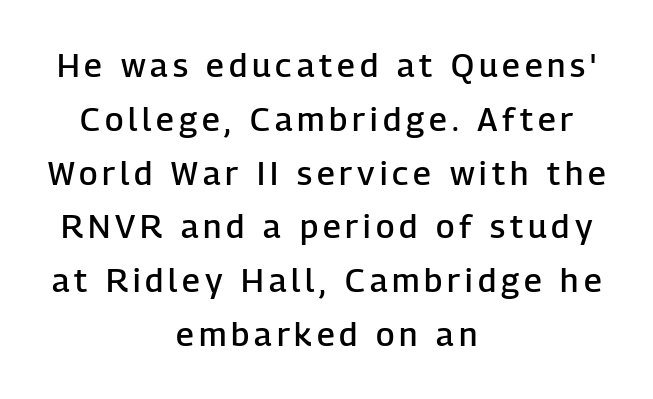
The image shows 33 px semibold sans-serif type, upright; set centered, normal line spacing (1.63x), not underlined; low stroke contrast and a medium x-height.
